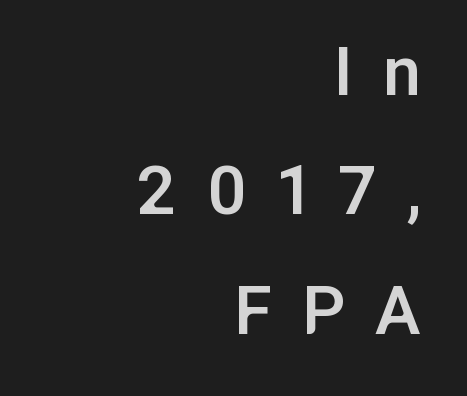
Do the characters align in a grid? No, the font is proportional. No word sits above an underline. Strokes here are thickened, but only to semibold level. Regular leading. The paragraph has a hard right edge and a soft left edge. The rendering inserts visible extra space after every character.
